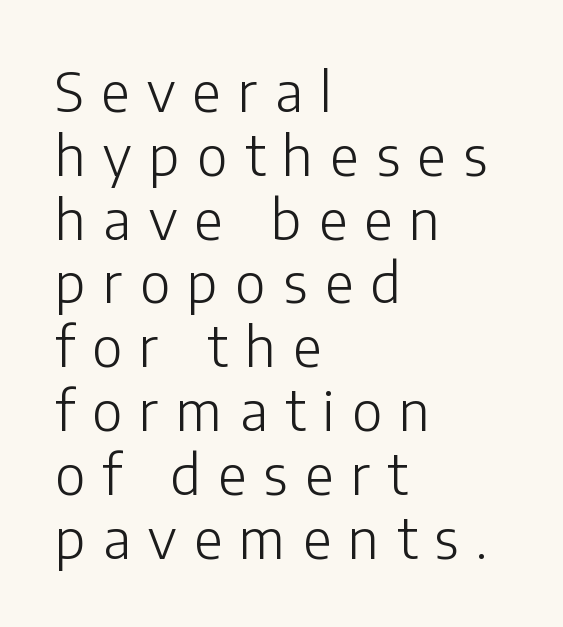
Glyph-to-glyph distance is far greater than everyday printed text. Is the block centered? No — it sits flush against the left margin. Ink coverage per letter is moderate at most. Do the characters align in a grid? No, the font is proportional. Clear beneath every line of the passage.
